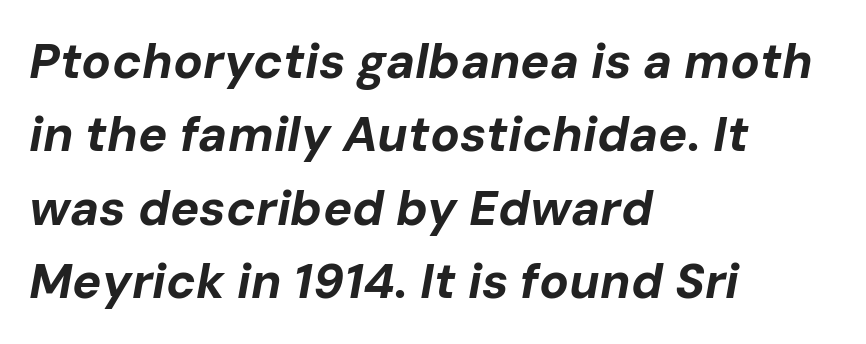
Q: Is the text bold? A: Yes.
Q: Is the text italic (slanted)? A: Yes, it leans right by about 10 degrees.
Q: Is the text underlined? A: No.
Q: How is the paragraph aligned? A: Left-aligned.
Q: Is the spacing between letters normal or unusually wide? A: Normal.
Q: Is the spacing between lines tight, normal or loose? A: Normal.
Q: Width (condensed, normal, or wide)? A: Normal.
Q: Stroke contrast? A: Low.
Q: x-height? A: Medium.
Q: Monospaced? A: No.
